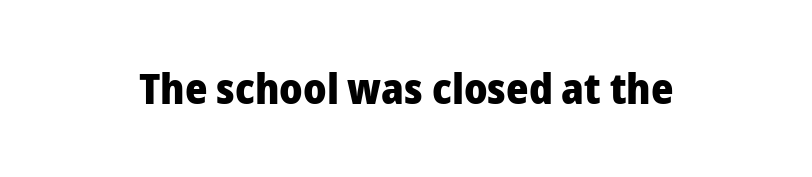
{"serif": "no", "italic": "no", "bold": "yes", "weight": "heavy", "width": "normal", "stroke_contrast": "low", "x_height": "medium", "monospaced": "no", "underline": "no", "letter_spacing": "normal", "letter_spacing_em": 0.0, "glyph_px": 43}
